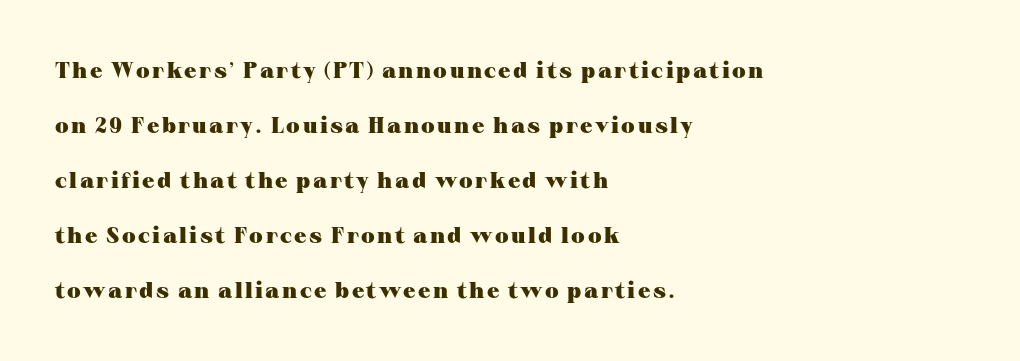
The image shows 22 px bold type, upright; set left-aligned, loose line spacing (2.5x), not underlined.
